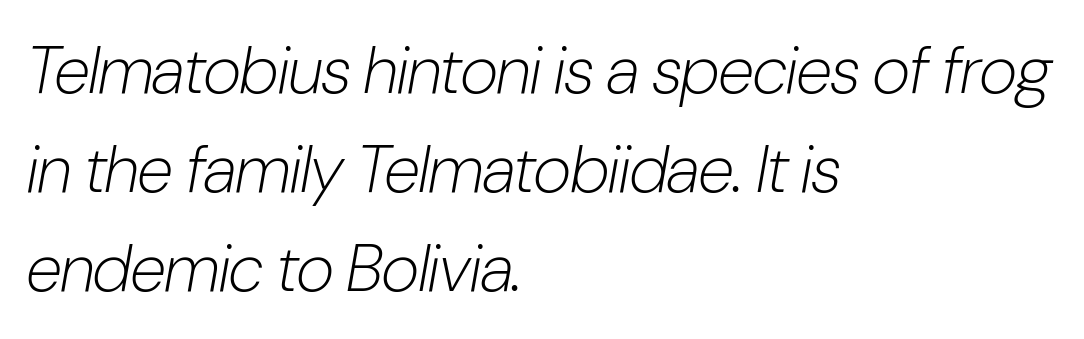
Looking at the ascenders, they clearly lean. Left-aligned paragraph, ragged on the right. A clean baseline with only descenders dipping below it. The letterforms sit at book weight or below.
